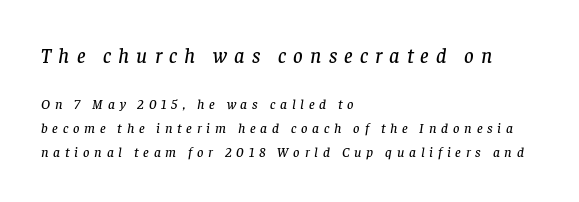
Does extra space separate the letters? Yes, quite a lot of it. Compared with a centered layout, this one pins lines to the left instead. The typography opts for an oblique posture over an upright one. Decoration check: the copy has no underline. The more generous point size was reserved for the upper chunk.
